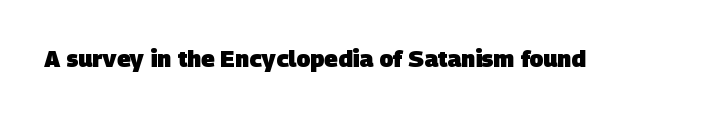
Q: Is the text bold? A: Yes.
Q: Is the text underlined? A: No.
Q: Is the spacing between letters normal or unusually wide? A: Normal.
